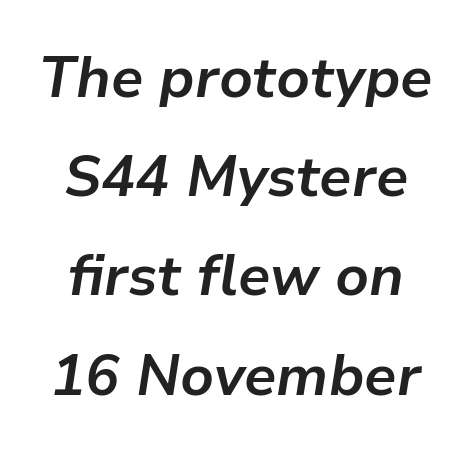
Q: Is the text bold? A: Yes.
Q: Is the text italic (slanted)? A: Yes, it leans right by about 9 degrees.
Q: Is the text underlined? A: No.
Q: Is the spacing between letters normal or unusually wide? A: Normal.
Q: Width (condensed, normal, or wide)? A: Normal.
Q: Stroke contrast? A: Low.
Q: x-height? A: Medium.
Q: Monospaced? A: No.
